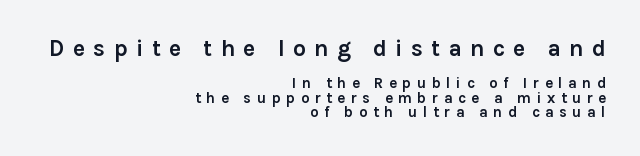
{"italic": "no", "bold": "yes", "underline": "no", "align": "right", "line_spacing": "tight", "line_spacing_ratio": 0.96, "letter_spacing": "wide", "letter_spacing_em": 0.36, "larger_block": "first", "size_ratio": 1.53, "glyph_px": 23}
